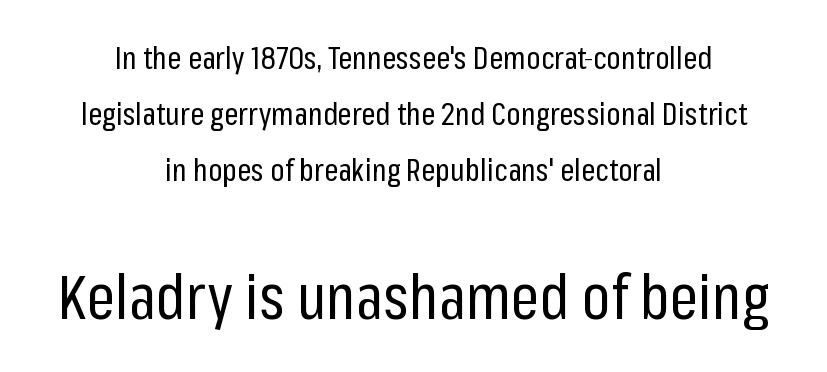
{"serif": "no", "italic": "no", "bold": "no", "weight": "regular", "width": "condensed", "stroke_contrast": "low", "x_height": "medium", "monospaced": "no", "underline": "no", "align": "center", "line_spacing_ratio": 1.8, "letter_spacing": "normal", "letter_spacing_em": 0.0, "larger_block": "second", "size_ratio": 2.0, "glyph_px": 62}
